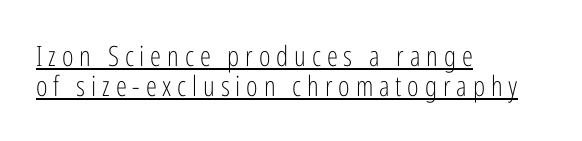
Q: Is the text bold? A: No.
Q: Is the text italic (slanted)? A: No, it is upright.
Q: Is the typeface a serif or a sans-serif typeface? A: Sans-serif.
Q: Is the text underlined? A: Yes.
Q: How is the paragraph aligned? A: Left-aligned.
Q: Is the spacing between letters normal or unusually wide? A: Unusually wide.
Q: Is the spacing between lines tight, normal or loose? A: Tight.
Q: Width (condensed, normal, or wide)? A: Condensed.
Q: Stroke contrast? A: Low.
Q: x-height? A: Medium.
Q: Monospaced? A: No.
